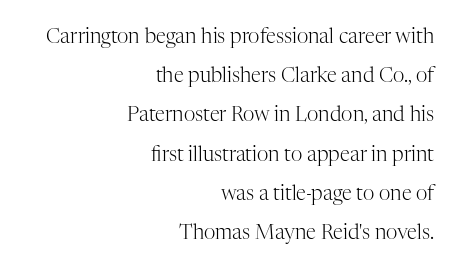
Q: Is the text bold? A: No.
Q: Is the text italic (slanted)? A: No, it is upright.
Q: Is the text underlined? A: No.
Q: How is the paragraph aligned? A: Right-aligned.
Q: Is the spacing between letters normal or unusually wide? A: Normal.
Q: Is the spacing between lines tight, normal or loose? A: Loose.
